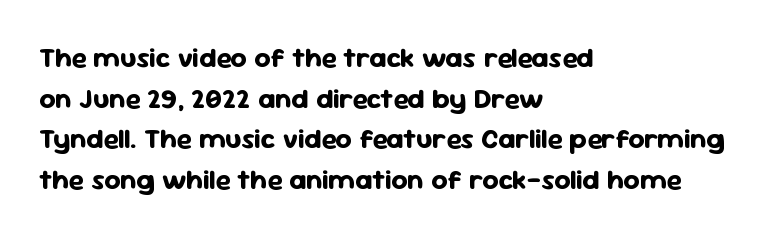
The image shows 28 px bold sans-serif type, upright; set left-aligned, normal line spacing (1.45x), normal letter spacing, not underlined; low stroke contrast and a medium x-height.
